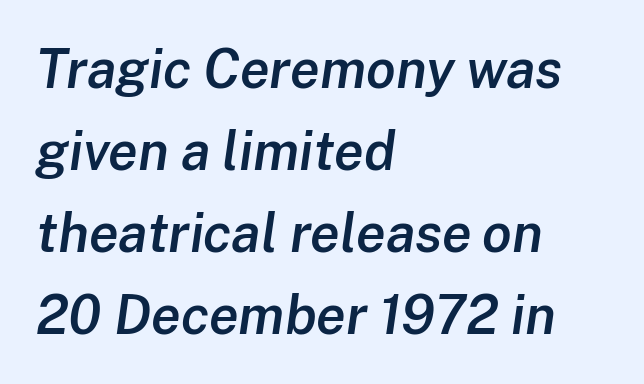
{"italic": "yes", "lean": "right", "slant_degrees": 8, "bold": "semi", "weight": "semibold", "width": "normal", "stroke_contrast": "low", "x_height": "medium", "monospaced": "no", "underline": "no", "align": "left", "line_spacing": "normal", "line_spacing_ratio": 1.52, "letter_spacing": "normal", "letter_spacing_em": 0.0, "glyph_px": 54}
